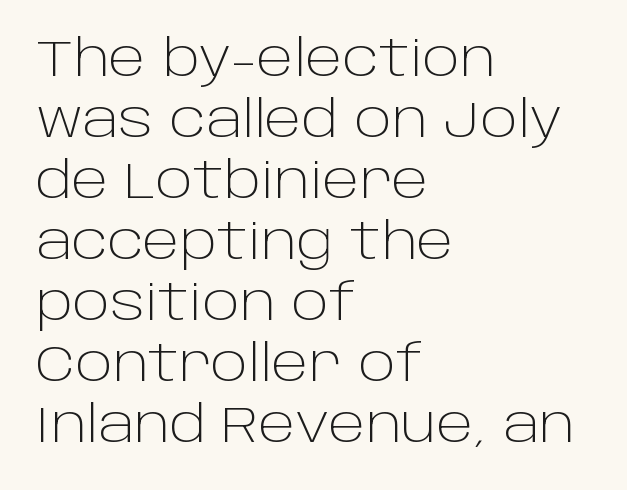
Q: Is the text bold? A: No.
Q: Is the text italic (slanted)? A: No, it is upright.
Q: Is the typeface a serif or a sans-serif typeface? A: Sans-serif.
Q: Is the text underlined? A: No.
Q: How is the paragraph aligned? A: Left-aligned.
Q: Is the spacing between letters normal or unusually wide? A: Normal.
Q: Width (condensed, normal, or wide)? A: Normal.
Q: Stroke contrast? A: Low.
Q: x-height? A: Large.
Q: Monospaced? A: No.
